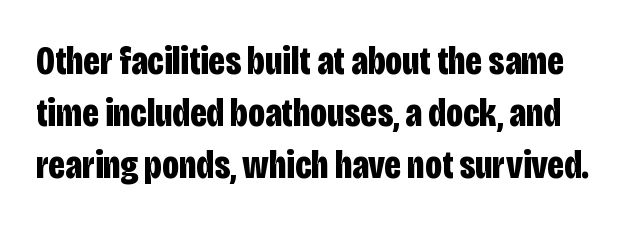
The image shows 40 px bold, condensed sans-serif type, upright; set normal line spacing (1.3x), normal letter spacing, not underlined; low stroke contrast and a large x-height.
